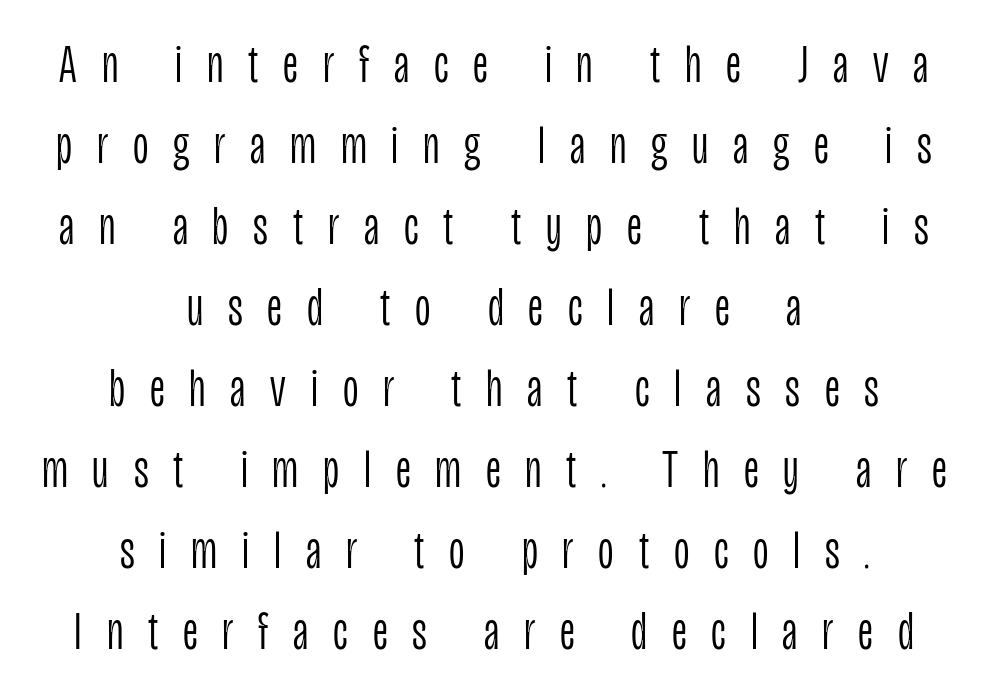
Q: Is the text bold? A: No.
Q: Is the text italic (slanted)? A: No, it is upright.
Q: Is the typeface a serif or a sans-serif typeface? A: Sans-serif.
Q: Is the text underlined? A: No.
Q: How is the paragraph aligned? A: Centered.
Q: Is the spacing between letters normal or unusually wide? A: Unusually wide.
Q: Is the spacing between lines tight, normal or loose? A: Normal.
Q: Width (condensed, normal, or wide)? A: Condensed.
Q: Stroke contrast? A: Low.
Q: x-height? A: Large.
Q: Monospaced? A: No.
